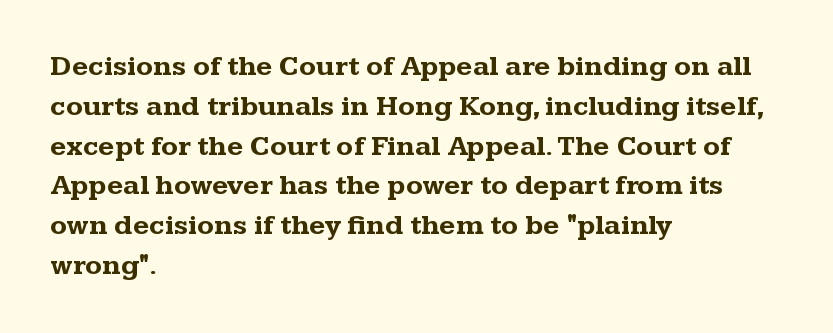
These lines were composed using upright roman letters. The text was rendered using a seriffed face with decorative stroke endings. Character widths vary here, with narrow letters taking less room than wide ones. Set as a true bold cut, around the 700 mark. Clear beneath every line of the passage. How are the letters spaced? Ordinarily, with no added tracking.
